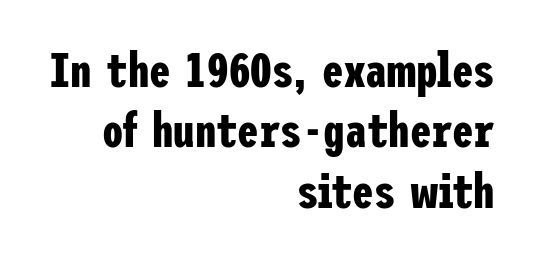
{"serif": "no", "italic": "no", "bold": "yes", "weight": "bold", "width": "condensed", "stroke_contrast": "low", "x_height": "medium", "underline": "no", "align": "right", "line_spacing": "normal", "line_spacing_ratio": 1.26, "letter_spacing": "normal", "letter_spacing_em": 0.0, "glyph_px": 48}
